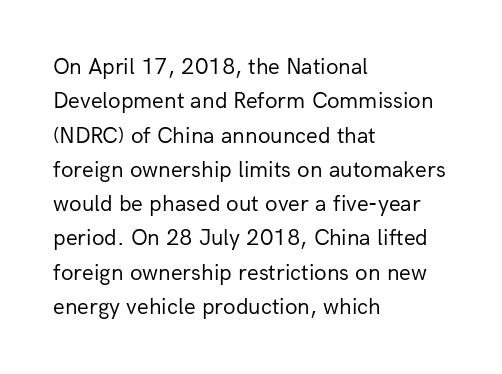
{"italic": "no", "bold": "no", "underline": "no", "align": "left", "line_spacing": "normal", "line_spacing_ratio": 1.49, "letter_spacing": "normal", "letter_spacing_em": 0.0, "glyph_px": 23}
